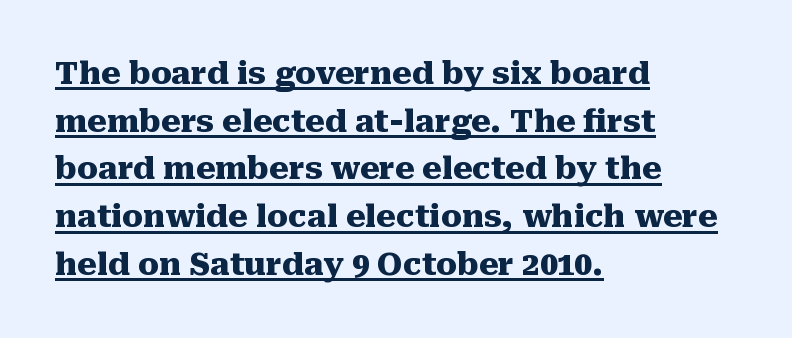
Q: Is the text bold? A: Yes.
Q: Is the text italic (slanted)? A: No, it is upright.
Q: Is the typeface a serif or a sans-serif typeface? A: Serif.
Q: Is the text underlined? A: Yes.
Q: How is the paragraph aligned? A: Left-aligned.
Q: Is the spacing between letters normal or unusually wide? A: Normal.
Q: Is the spacing between lines tight, normal or loose? A: Normal.
Q: Width (condensed, normal, or wide)? A: Normal.
Q: Stroke contrast? A: Medium.
Q: x-height? A: Medium.
Q: Monospaced? A: No.
